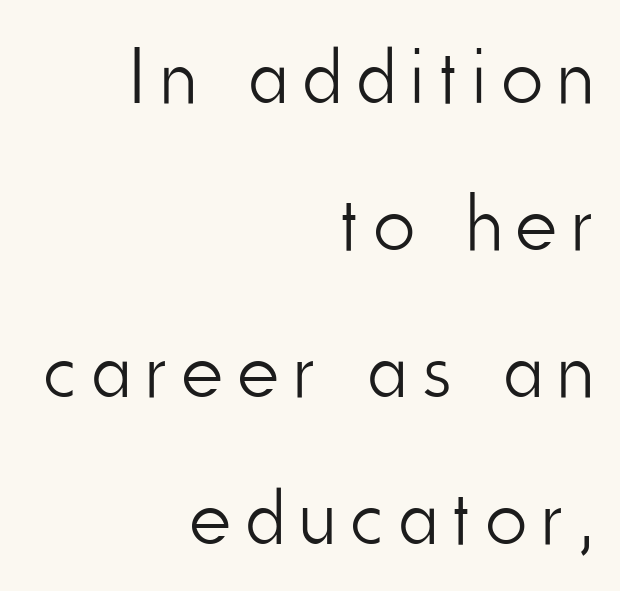
Q: Is the text bold? A: No.
Q: Is the text italic (slanted)? A: No, it is upright.
Q: Is the typeface a serif or a sans-serif typeface? A: Sans-serif.
Q: Is the text underlined? A: No.
Q: How is the paragraph aligned? A: Right-aligned.
Q: Is the spacing between letters normal or unusually wide? A: Unusually wide.
Q: Width (condensed, normal, or wide)? A: Condensed.
Q: Stroke contrast? A: Low.
Q: x-height? A: Small.
Q: Monospaced? A: No.
